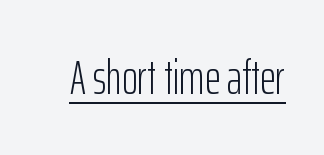
{"serif": "no", "italic": "no", "bold": "no", "weight": "light", "width": "condensed", "stroke_contrast": "low", "x_height": "medium", "monospaced": "no", "underline": "yes", "letter_spacing": "normal", "letter_spacing_em": 0.0, "glyph_px": 48}
